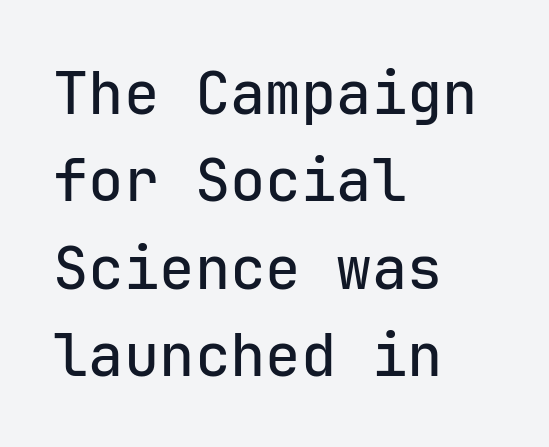
Q: Is the text italic (slanted)? A: No, it is upright.
Q: Is the typeface a serif or a sans-serif typeface? A: Sans-serif.
Q: Is the text underlined? A: No.
Q: How is the paragraph aligned? A: Left-aligned.
Q: Is the spacing between letters normal or unusually wide? A: Normal.
Q: Is the spacing between lines tight, normal or loose? A: Normal.
Q: Width (condensed, normal, or wide)? A: Normal.
Q: Stroke contrast? A: Low.
Q: x-height? A: Medium.
Q: Monospaced? A: Yes.
